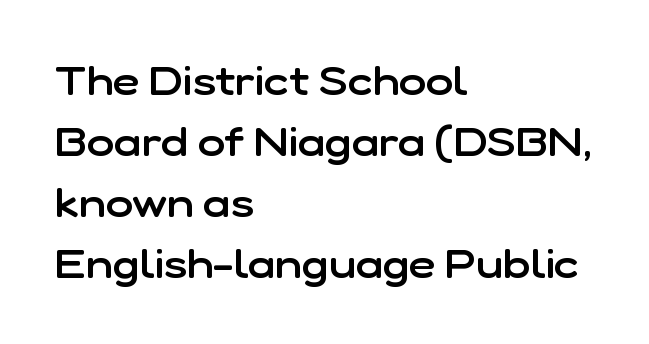
The image shows 41 px semibold sans-serif type, upright; set left-aligned, normal line spacing (1.49x), normal letter spacing, not underlined; low stroke contrast and a medium x-height.
